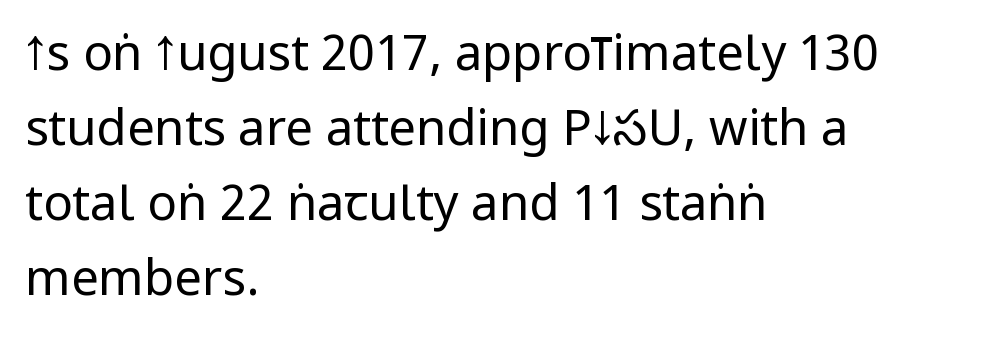
Q: Is the text bold? A: No.
Q: Is the text italic (slanted)? A: No, it is upright.
Q: Is the typeface a serif or a sans-serif typeface? A: Sans-serif.
Q: Is the text underlined? A: No.
Q: How is the paragraph aligned? A: Left-aligned.
Q: Is the spacing between letters normal or unusually wide? A: Normal.
Q: Is the spacing between lines tight, normal or loose? A: Normal.
Q: Width (condensed, normal, or wide)? A: Condensed.
Q: Stroke contrast? A: Low.
Q: x-height? A: Large.
Q: Monospaced? A: No.
